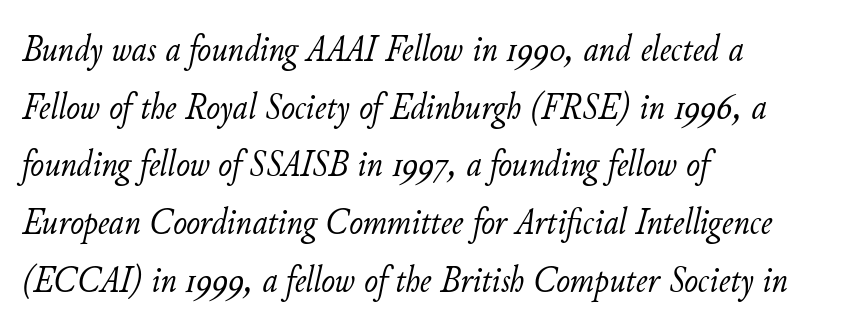
{"italic": "yes", "lean": "right", "slant_degrees": 11, "bold": "no", "weight": "light", "width": "normal", "stroke_contrast": "low", "x_height": "small", "monospaced": "no", "underline": "no", "align": "left", "line_spacing": "normal", "line_spacing_ratio": 1.56, "letter_spacing": "normal", "letter_spacing_em": 0.0, "glyph_px": 37}
